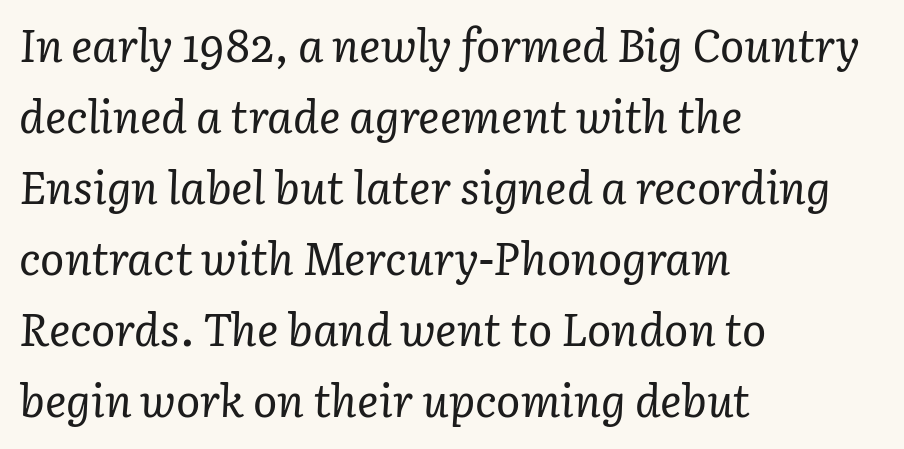
Q: Is the text bold? A: No.
Q: Is the text italic (slanted)? A: Yes, it leans right by about 3 degrees.
Q: Is the typeface a serif or a sans-serif typeface? A: Serif.
Q: Is the text underlined? A: No.
Q: How is the paragraph aligned? A: Left-aligned.
Q: Is the spacing between letters normal or unusually wide? A: Normal.
Q: Is the spacing between lines tight, normal or loose? A: Normal.
Q: Width (condensed, normal, or wide)? A: Normal.
Q: Stroke contrast? A: Low.
Q: x-height? A: Medium.
Q: Monospaced? A: No.
